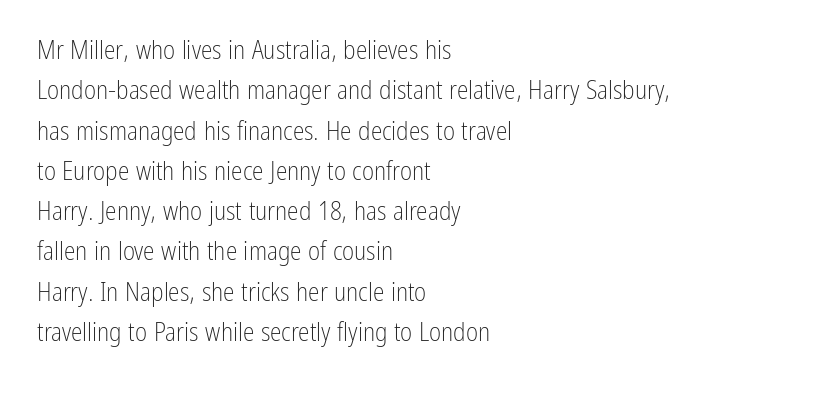
The image shows 26 px text type, upright; set left-aligned, normal line spacing (1.55x), normal letter spacing, not underlined.
